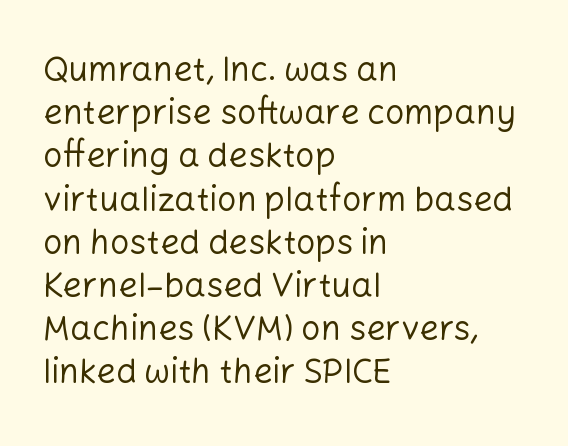
This is sans-serif lettering, the kind often seen on screens and signage. Only glyphs here, with clear space below each row. The compositor pushed each line to the left boundary. Does the leading feel generous? No, just average. Ordinary non-slanted type is in use.
